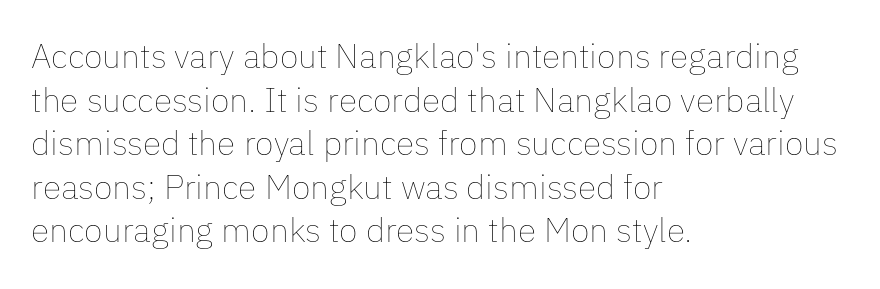
The tracking reads as untouched default to a designer's eye. Vertical spacing — default. Bold? No — there's no thickening of the strokes. The specimen omits any rule beneath the text block's lines.
